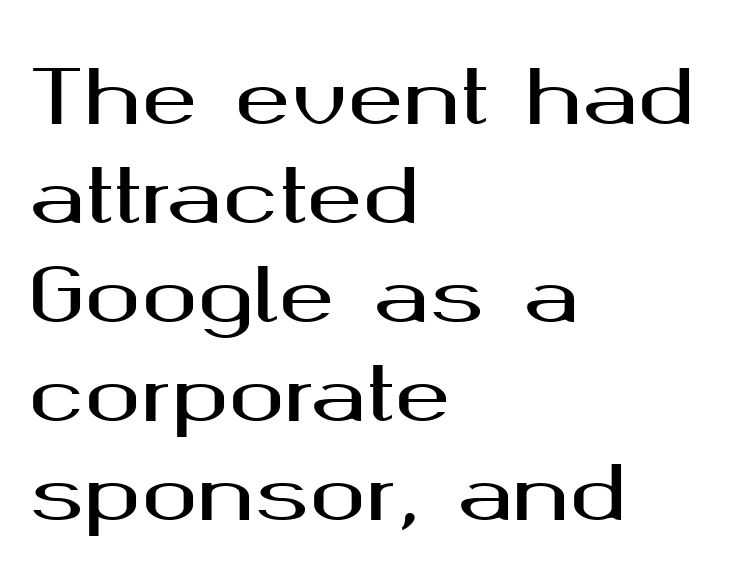
The type is set solid horizontally, with unmodified tracking. The foot of each line stays bare and open. These lines sit exactly where default settings would place them. The passage shown is typeset with a sans-serif family. Is this a fixed-width face? No — the glyphs have proportional, varying widths.
